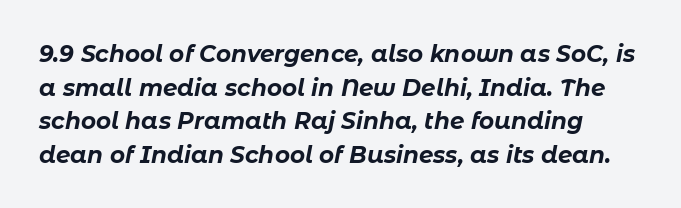
The image shows 23 px bold type, italic (leaning right); set normal line spacing (1.46x), normal letter spacing, not underlined.
